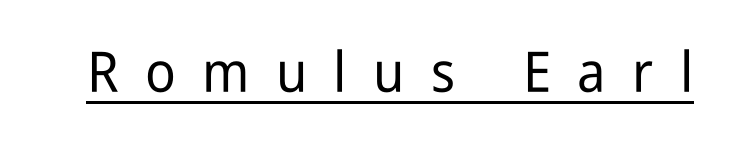
Q: Is the text italic (slanted)? A: No, it is upright.
Q: Is the typeface a serif or a sans-serif typeface? A: Sans-serif.
Q: Is the text underlined? A: Yes.
Q: Is the spacing between letters normal or unusually wide? A: Unusually wide.
Q: Width (condensed, normal, or wide)? A: Condensed.
Q: Stroke contrast? A: Low.
Q: x-height? A: Medium.
Q: Monospaced? A: No.
